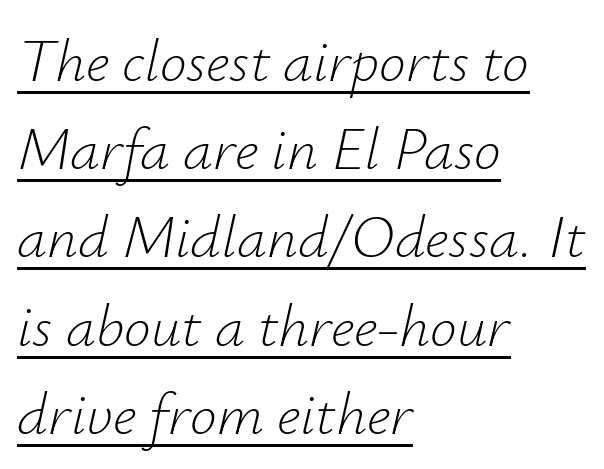
An italicized treatment has been applied to the whole sample. No extra ink here — the face is not bold. Proportional: the letters do not fall into vertical columns. Line beginnings align vertically; line endings do not.
